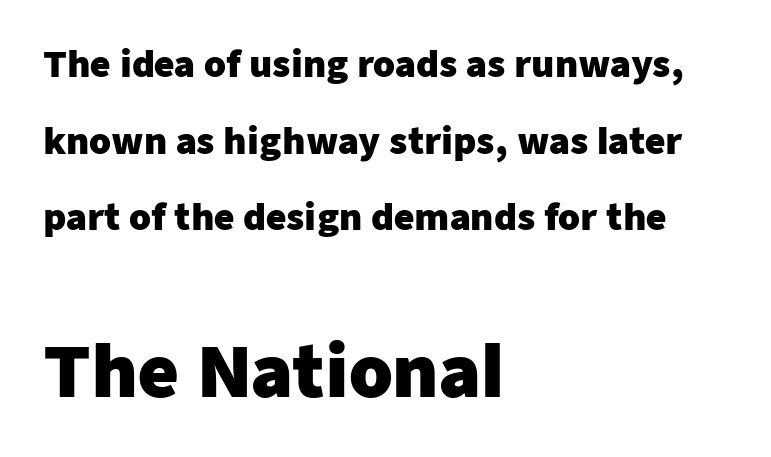
This is heavy type, rendered in bold. Notice how the stems are strictly vertical — no italics here. Caption: upper text group reduced, lower text group enlarged. This rendering leaves character spacing at its baseline value.
